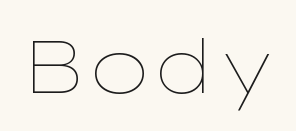
Q: Is the text bold? A: No.
Q: Is the text italic (slanted)? A: No, it is upright.
Q: Is the text underlined? A: No.
Q: Is the spacing between letters normal or unusually wide? A: Normal.
Q: Width (condensed, normal, or wide)? A: Wide.
Q: Stroke contrast? A: Low.
Q: x-height? A: Medium.
Q: Monospaced? A: No.
